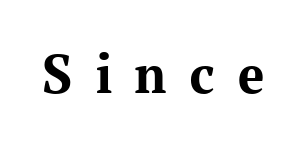
Here the designer chose a conventional face with non-uniform glyph widths. Each glyph is drawn with heavy, bold strokes. No italicization has been applied; the sample stays upright. Beneath every word, the page is bare.
